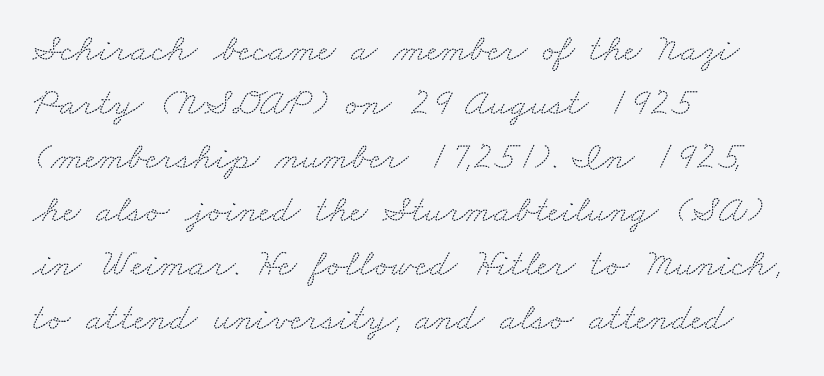
{"serif": "yes", "width": "wide", "stroke_contrast": "medium", "x_height": "small", "monospaced": "no", "underline": "no", "align": "left", "line_spacing": "normal", "line_spacing_ratio": 1.38, "letter_spacing": "normal", "letter_spacing_em": 0.0, "glyph_px": 39}
